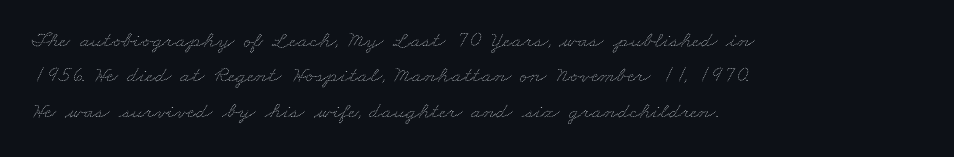
Q: Is the text bold? A: No.
Q: Is the text underlined? A: No.
Q: How is the paragraph aligned? A: Left-aligned.
Q: Is the spacing between letters normal or unusually wide? A: Normal.
Q: Is the spacing between lines tight, normal or loose? A: Normal.
